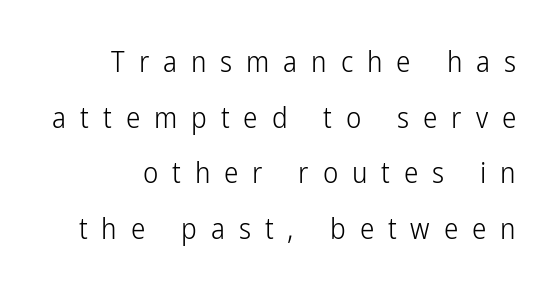
The image shows 29 px light, condensed sans-serif type, upright; set loose line spacing (1.92x), unusually wide letter spacing (+0.48 em), not underlined; low stroke contrast and a medium x-height.
